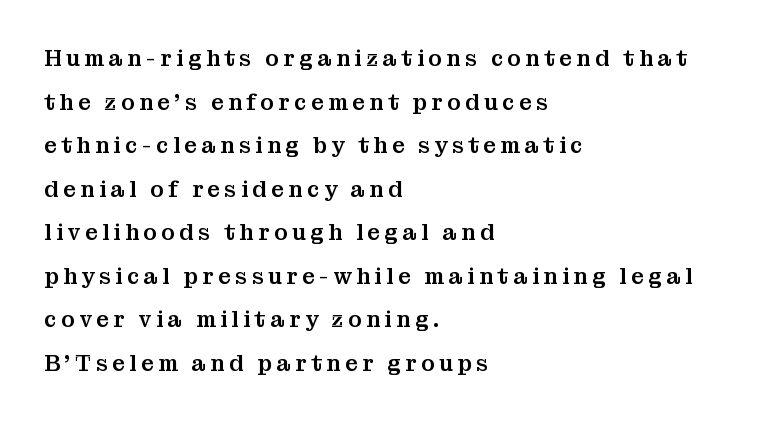
The image shows 22 px text type, upright; set left-aligned, loose line spacing (1.98x), unusually wide letter spacing (+0.2 em), not underlined.
